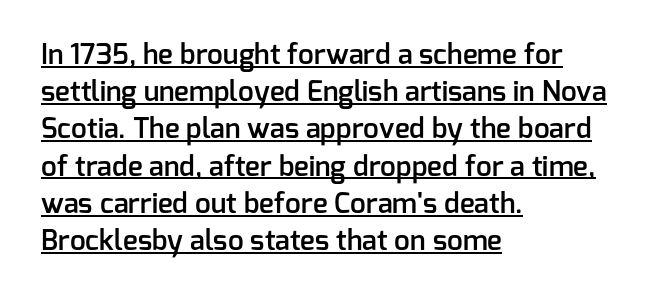
Q: Is the text bold? A: Semi-bold.
Q: Is the text italic (slanted)? A: No, it is upright.
Q: Is the typeface a serif or a sans-serif typeface? A: Sans-serif.
Q: Is the text underlined? A: Yes.
Q: How is the paragraph aligned? A: Left-aligned.
Q: Is the spacing between letters normal or unusually wide? A: Normal.
Q: Is the spacing between lines tight, normal or loose? A: Normal.
Q: Width (condensed, normal, or wide)? A: Normal.
Q: Stroke contrast? A: Low.
Q: x-height? A: Medium.
Q: Monospaced? A: No.
